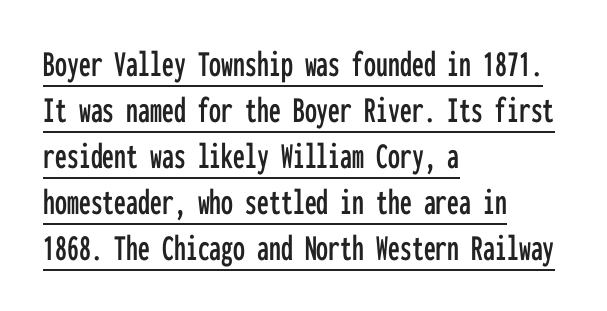
{"serif": "no", "italic": "no", "width": "condensed", "stroke_contrast": "low", "x_height": "medium", "monospaced": "yes", "underline": "yes", "align": "left", "line_spacing_ratio": 1.21, "letter_spacing": "normal", "letter_spacing_em": 0.0, "glyph_px": 38}
